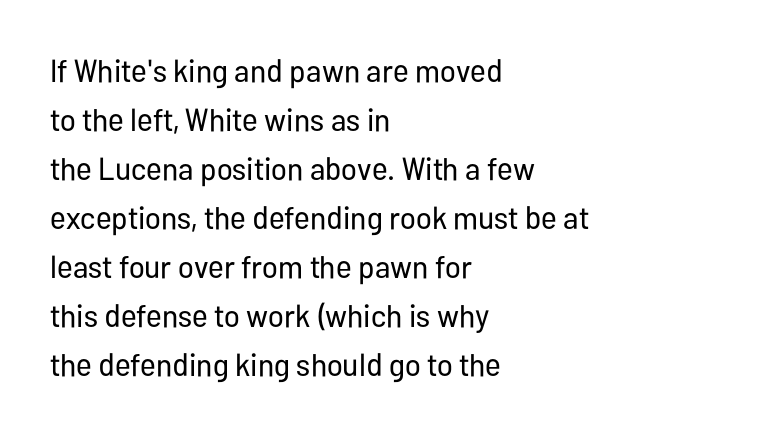
Q: Is the text bold? A: No.
Q: Is the text italic (slanted)? A: No, it is upright.
Q: Is the typeface a serif or a sans-serif typeface? A: Sans-serif.
Q: Is the text underlined? A: No.
Q: How is the paragraph aligned? A: Left-aligned.
Q: Is the spacing between letters normal or unusually wide? A: Normal.
Q: Is the spacing between lines tight, normal or loose? A: Normal.
Q: Width (condensed, normal, or wide)? A: Condensed.
Q: Stroke contrast? A: Low.
Q: x-height? A: Medium.
Q: Monospaced? A: No.
